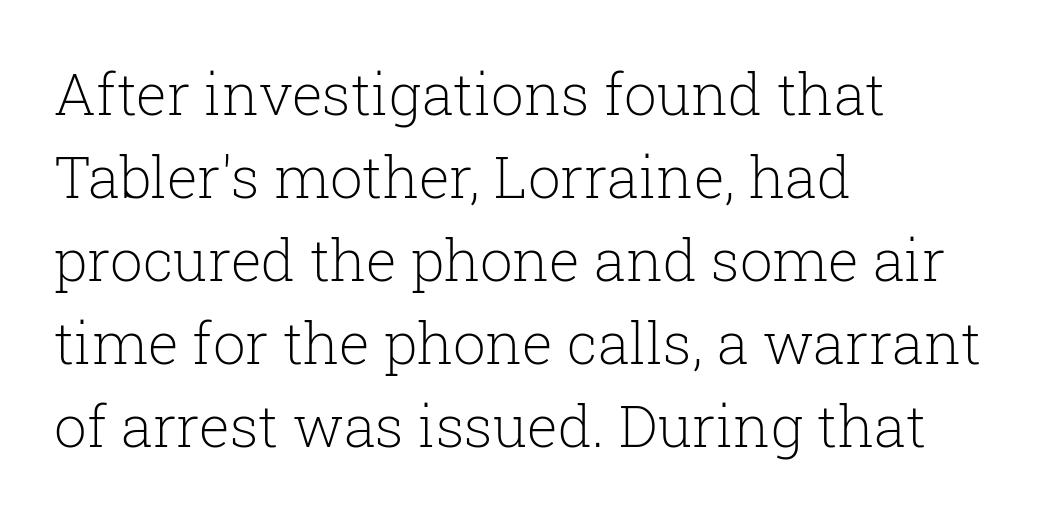
Glance below the letters and you will spot only blank space. The glyphs in this specimen are seriffed. Every character sits straight up, as roman type does. The tracking reads as untouched default to a designer's eye. Think of a printed novel: that variable character pitch is what you see here. One glance says typical: line gaps are just what's usual.
